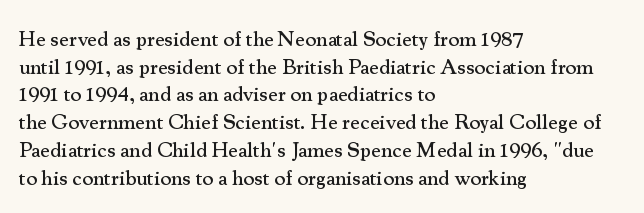
Every character sits straight up, as roman type does. Decoration check: the copy has no underline. A normal amount of white space separates one row of letters from the next. The passage shown has conventional tracking throughout.
